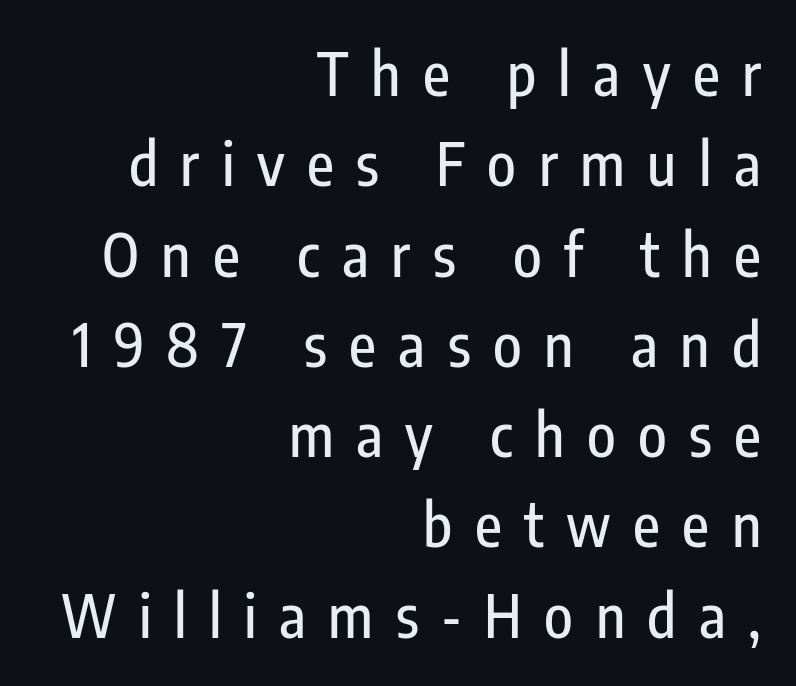
{"serif": "no", "italic": "no", "width": "condensed", "stroke_contrast": "low", "x_height": "medium", "monospaced": "no", "underline": "no", "align": "right", "line_spacing": "normal", "line_spacing_ratio": 1.53, "letter_spacing": "wide", "letter_spacing_em": 0.38, "glyph_px": 59}
